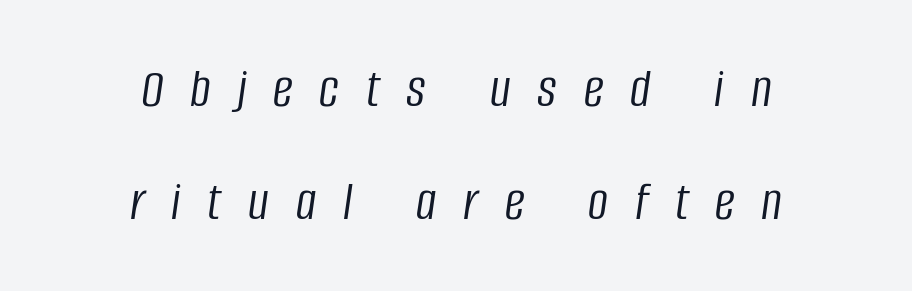
{"italic": "yes", "lean": "right", "slant_degrees": 8, "bold": "no", "weight": "light", "width": "condensed", "stroke_contrast": "low", "x_height": "large", "monospaced": "no", "underline": "no", "align": "center", "line_spacing": "loose", "line_spacing_ratio": 2.01, "letter_spacing": "wide", "letter_spacing_em": 0.48, "glyph_px": 56}
